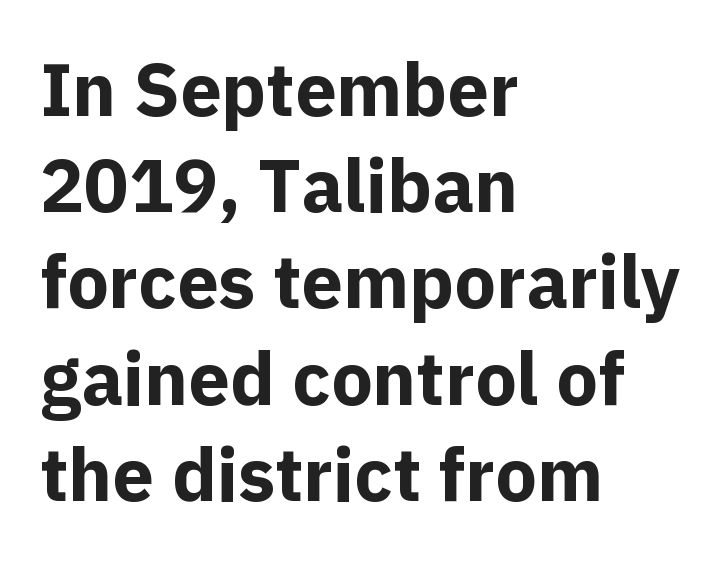
Posture: upright roman. Is this a fixed-width face? No — the glyphs have proportional, varying widths. Look at the stroke-to-counter ratio: heavy, a bold. Look at the bottom of the vertical strokes: they stop flat, with no serifs. Line spacing here is normal. Each row of text sits above clean, open space.
